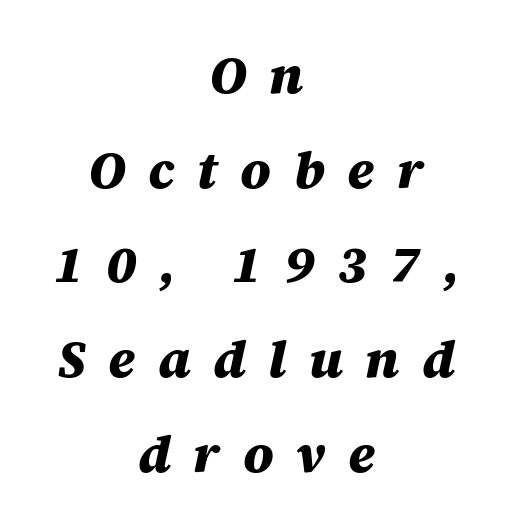
The rendering uses a bold face; every stroke is thick and dark. This rendering uses center alignment, leaving both contours irregular but symmetric. Think of a printed novel: that variable character pitch is what you see here. The space beneath each line is pristine and unruled.
